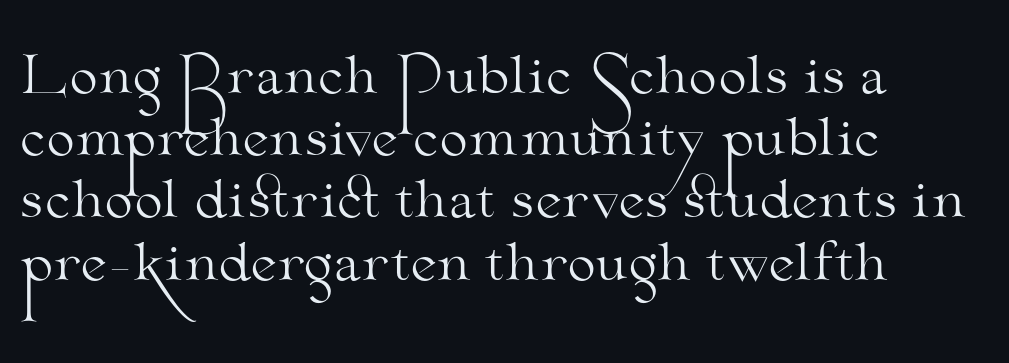
The image shows 51 px light, wide serif type, upright; set left-aligned, line spacing 1.22x, normal letter spacing, not underlined; medium stroke contrast and a small x-height.
